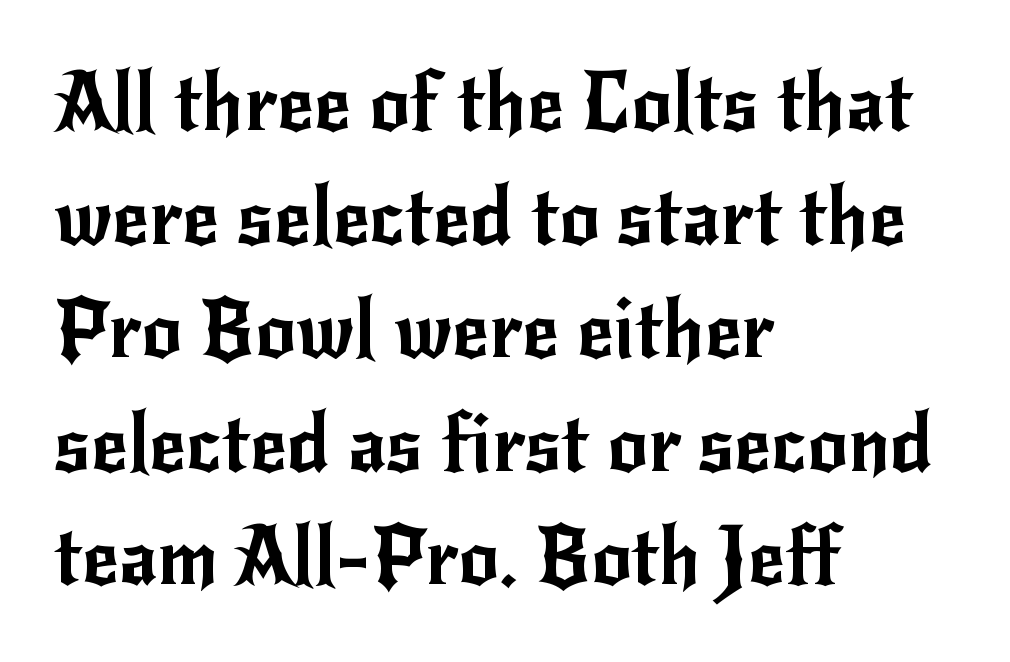
{"serif": "no", "italic": "no", "width": "normal", "stroke_contrast": "low", "x_height": "small", "monospaced": "no", "underline": "no", "align": "left", "line_spacing": "normal", "line_spacing_ratio": 1.42, "letter_spacing": "normal", "letter_spacing_em": 0.0, "glyph_px": 80}
